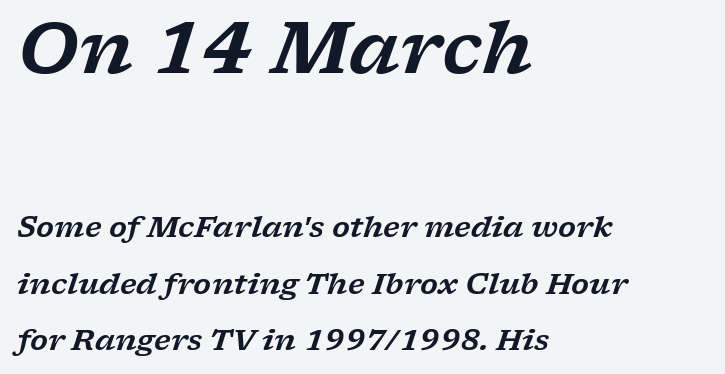
The image shows 72 px wide serif type, italic (leaning right); set left-aligned, loose line spacing (1.94x), normal letter spacing, not underlined; the first (top) block is 2.48x larger; low stroke contrast and a medium x-height.
